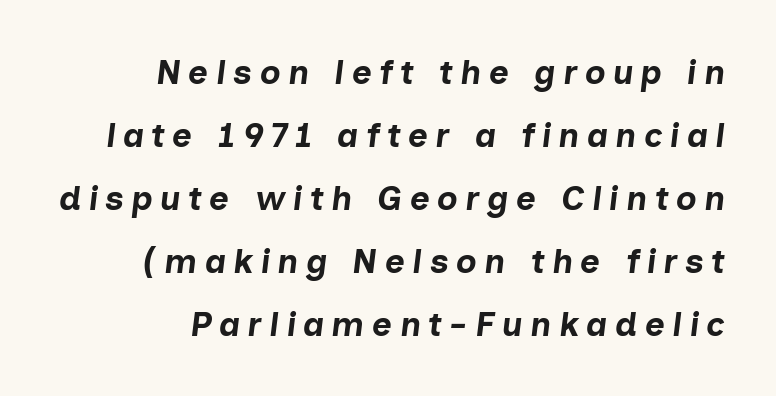
The words here are not underlined. A student would call this right alignment; a typographer would say flush right, rag left. A typesetter would call this proportional, since set widths differ per character. It's the slanting kind of type.
